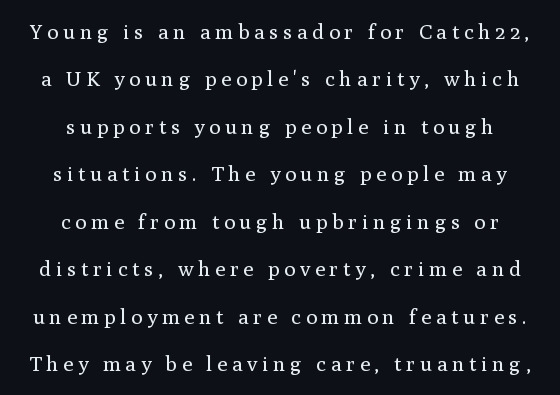
Q: Is the text bold? A: No.
Q: Is the text italic (slanted)? A: No, it is upright.
Q: Is the text underlined? A: No.
Q: How is the paragraph aligned? A: Centered.
Q: Is the spacing between letters normal or unusually wide? A: Unusually wide.
Q: Is the spacing between lines tight, normal or loose? A: Loose.
